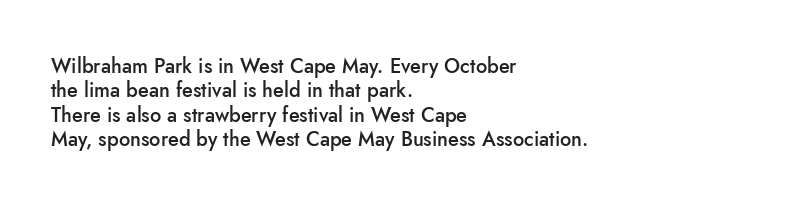
Q: Is the text bold? A: Semi-bold.
Q: Is the text italic (slanted)? A: No, it is upright.
Q: Is the text underlined? A: No.
Q: How is the paragraph aligned? A: Left-aligned.
Q: Is the spacing between letters normal or unusually wide? A: Normal.
